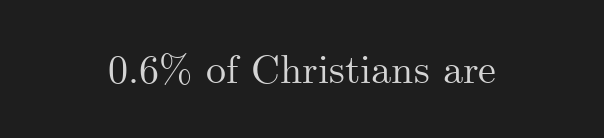
The image shows 40 px serif type, upright; set normal letter spacing, not underlined; medium stroke contrast and a small x-height.
